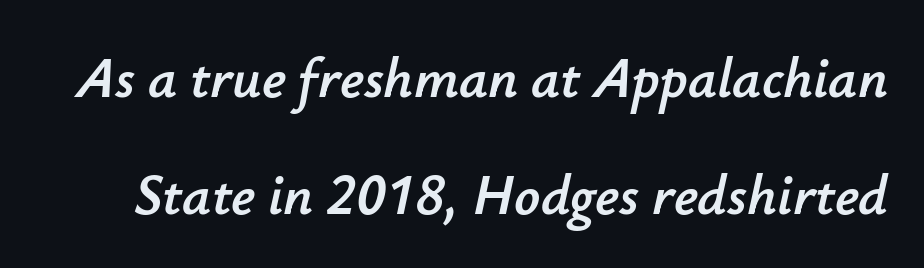
{"italic": "yes", "lean": "right", "slant_degrees": 12, "width": "normal", "stroke_contrast": "low", "x_height": "small", "monospaced": "no", "underline": "no", "line_spacing": "loose", "line_spacing_ratio": 2.06, "letter_spacing": "normal", "letter_spacing_em": 0.0, "glyph_px": 57}
